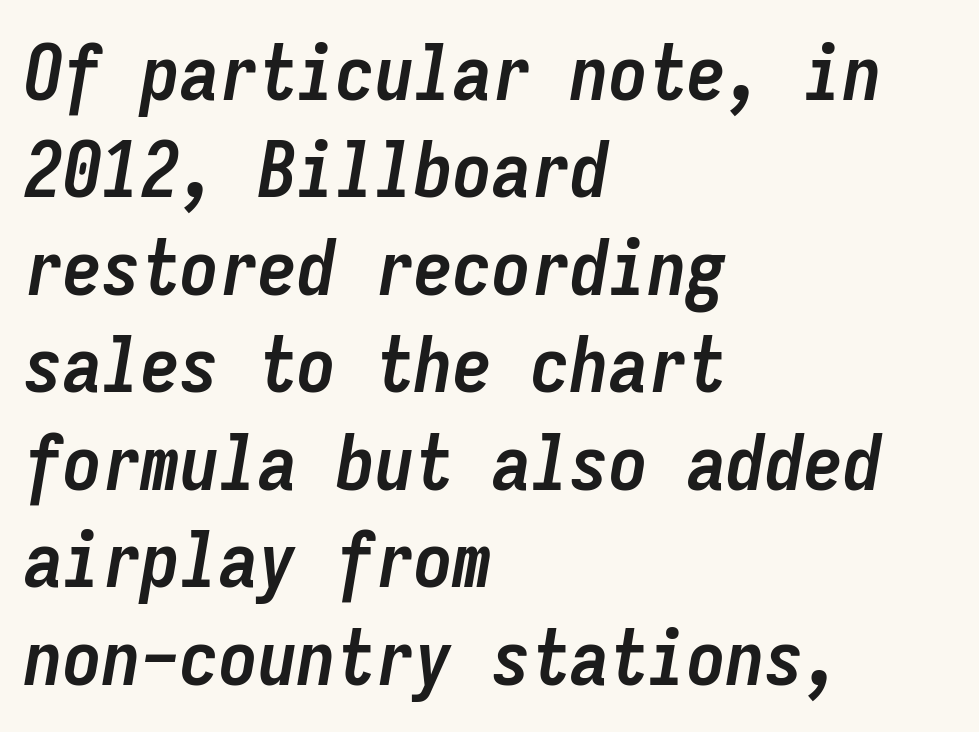
Q: Is the text bold? A: Yes.
Q: Is the text italic (slanted)? A: Yes, it leans right by about 9 degrees.
Q: Is the text underlined? A: No.
Q: How is the paragraph aligned? A: Left-aligned.
Q: Is the spacing between letters normal or unusually wide? A: Normal.
Q: Is the spacing between lines tight, normal or loose? A: Normal.
Q: Width (condensed, normal, or wide)? A: Condensed.
Q: Stroke contrast? A: Low.
Q: x-height? A: Medium.
Q: Monospaced? A: Yes.
